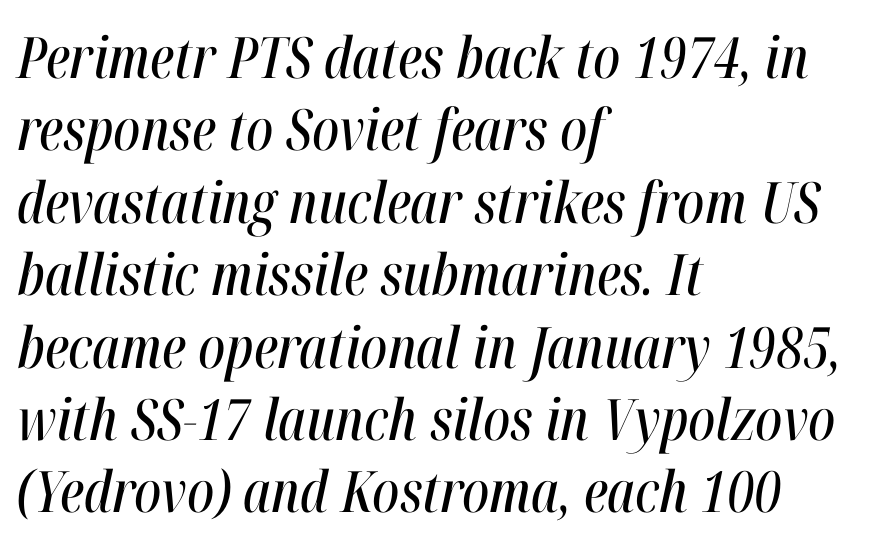
The image shows 57 px condensed type, italic (leaning right); set left-aligned, normal line spacing (1.27x), normal letter spacing, not underlined; high stroke contrast and a medium x-height.
